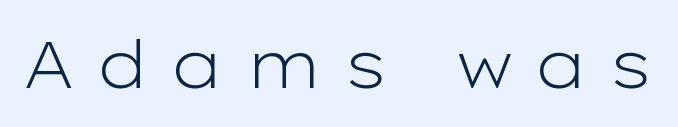
{"serif": "no", "italic": "no", "bold": "no", "weight": "light", "width": "wide", "stroke_contrast": "low", "x_height": "medium", "monospaced": "no", "underline": "no", "letter_spacing": "wide", "letter_spacing_em": 0.32, "glyph_px": 66}
